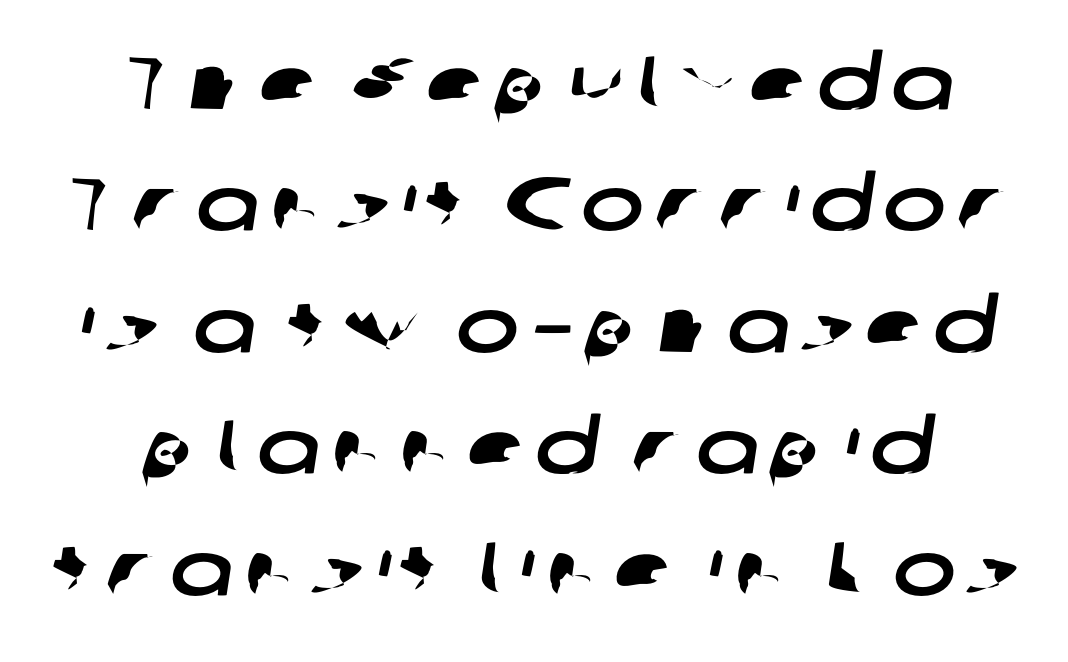
{"serif": "no", "width": "wide", "stroke_contrast": "low", "x_height": "medium", "monospaced": "no", "underline": "no", "line_spacing": "normal", "line_spacing_ratio": 1.62, "glyph_px": 75}
